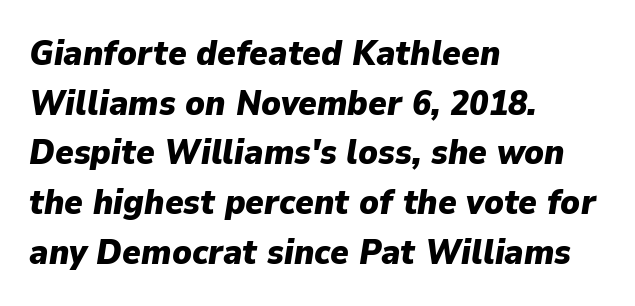
Q: Is the text bold? A: Yes.
Q: Is the text italic (slanted)? A: Yes, it leans right by about 9 degrees.
Q: Is the text underlined? A: No.
Q: How is the paragraph aligned? A: Left-aligned.
Q: Is the spacing between letters normal or unusually wide? A: Normal.
Q: Is the spacing between lines tight, normal or loose? A: Normal.
Q: Width (condensed, normal, or wide)? A: Normal.
Q: Stroke contrast? A: Low.
Q: x-height? A: Medium.
Q: Monospaced? A: No.
